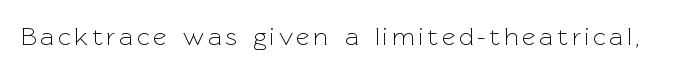
Q: Is the text bold? A: No.
Q: Is the text italic (slanted)? A: No, it is upright.
Q: Is the text underlined? A: No.
